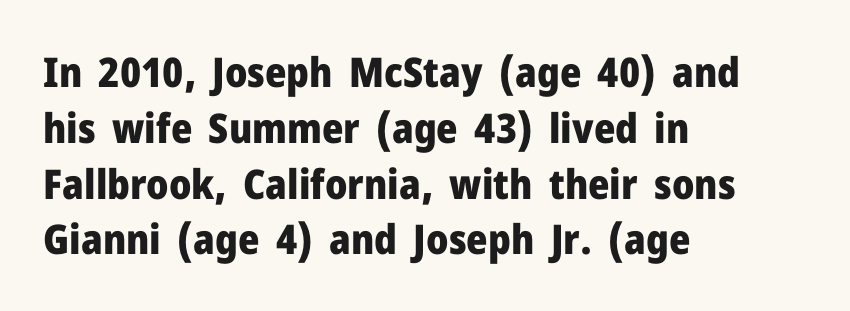
Q: Is the text bold? A: Yes.
Q: Is the text italic (slanted)? A: No, it is upright.
Q: Is the typeface a serif or a sans-serif typeface? A: Sans-serif.
Q: Is the text underlined? A: No.
Q: How is the paragraph aligned? A: Left-aligned.
Q: Is the spacing between letters normal or unusually wide? A: Normal.
Q: Is the spacing between lines tight, normal or loose? A: Normal.
Q: Width (condensed, normal, or wide)? A: Normal.
Q: Stroke contrast? A: Low.
Q: x-height? A: Medium.
Q: Monospaced? A: No.
